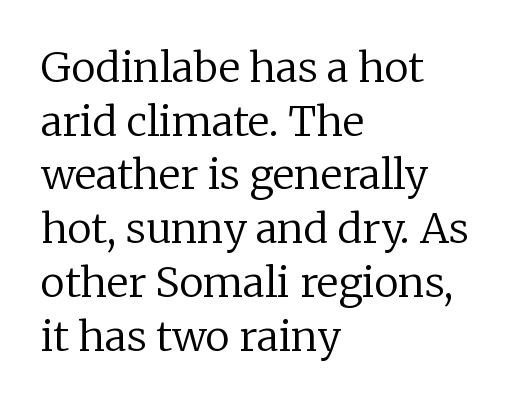
{"serif": "yes", "italic": "no", "bold": "no", "weight": "regular", "width": "normal", "stroke_contrast": "low", "x_height": "medium", "monospaced": "no", "underline": "no", "align": "left", "line_spacing": "normal", "line_spacing_ratio": 1.31, "letter_spacing": "normal", "letter_spacing_em": 0.0, "glyph_px": 41}
